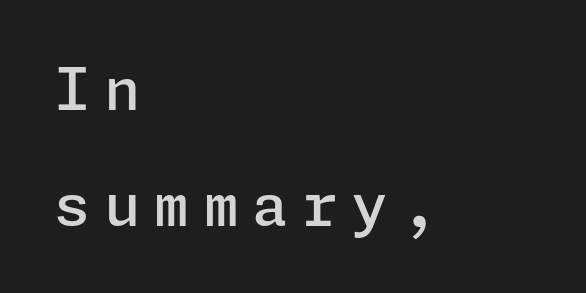
No italicization has been applied; the sample stays upright. The type is letterspaced generously, with wide tracking. The rendering shows plain stroke endings on the letterforms — a sans-serif design. The lines in this sample share a left origin and differ only in where they stop. A bit beefed up — I'd call it semibold rather than bold. One glance says open: line gaps are wider than usual.
